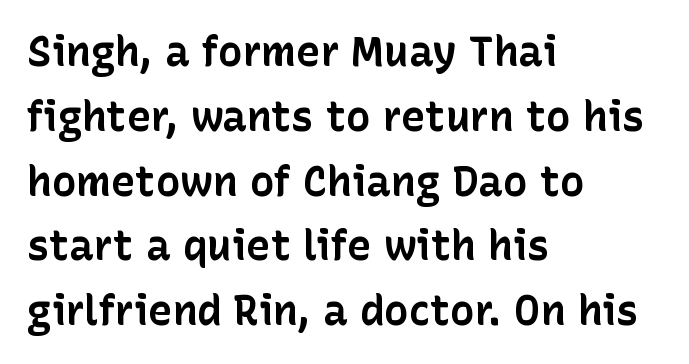
Q: Is the text bold? A: Yes.
Q: Is the text italic (slanted)? A: No, it is upright.
Q: Is the typeface a serif or a sans-serif typeface? A: Sans-serif.
Q: Is the text underlined? A: No.
Q: How is the paragraph aligned? A: Left-aligned.
Q: Is the spacing between letters normal or unusually wide? A: Normal.
Q: Is the spacing between lines tight, normal or loose? A: Normal.
Q: Width (condensed, normal, or wide)? A: Normal.
Q: Stroke contrast? A: Low.
Q: x-height? A: Medium.
Q: Monospaced? A: No.
